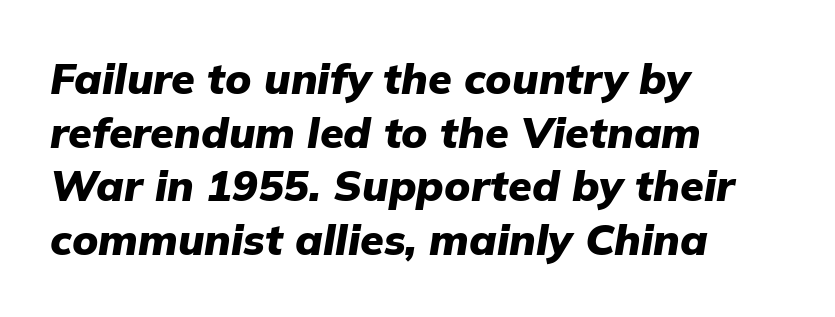
The image shows 43 px heavy type, italic (leaning right); set left-aligned, normal line spacing (1.25x), normal letter spacing, not underlined; low stroke contrast and a medium x-height.
